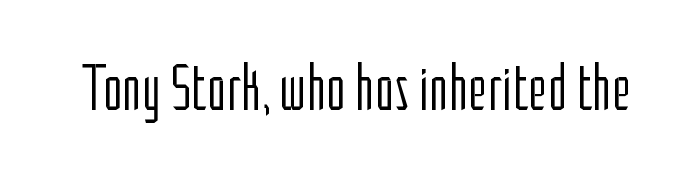
{"serif": "no", "italic": "no", "bold": "no", "weight": "light", "width": "condensed", "stroke_contrast": "low", "x_height": "medium", "monospaced": "no", "underline": "no", "letter_spacing": "normal", "letter_spacing_em": 0.0, "glyph_px": 66}
